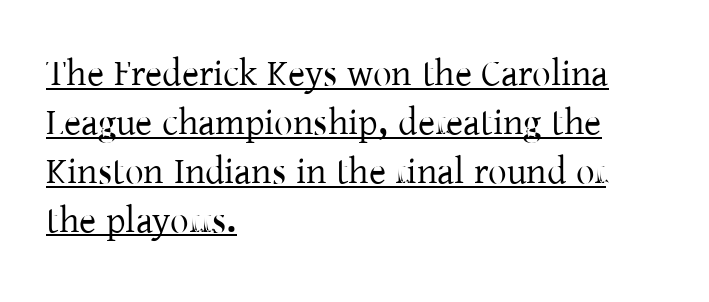
{"serif": "yes", "italic": "no", "width": "normal", "stroke_contrast": "low", "x_height": "medium", "monospaced": "no", "underline": "yes", "align": "left", "line_spacing": "normal", "line_spacing_ratio": 1.32, "letter_spacing": "normal", "letter_spacing_em": 0.0, "glyph_px": 37}
